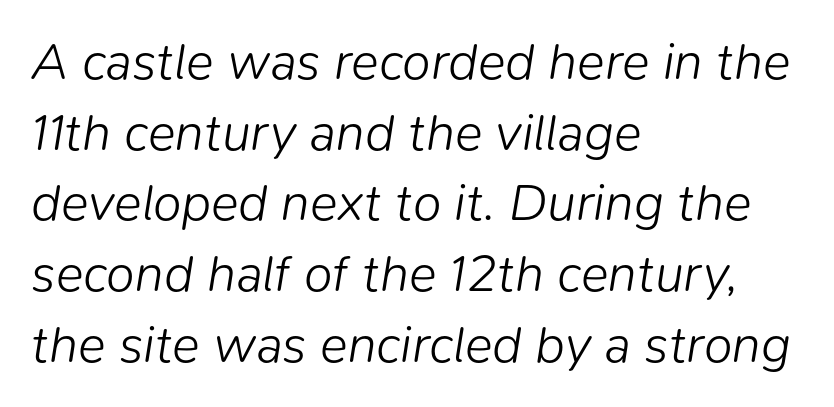
Q: Is the text bold? A: No.
Q: Is the text italic (slanted)? A: Yes, it leans right by about 9 degrees.
Q: Is the text underlined? A: No.
Q: How is the paragraph aligned? A: Left-aligned.
Q: Is the spacing between letters normal or unusually wide? A: Normal.
Q: Is the spacing between lines tight, normal or loose? A: Normal.
Q: Width (condensed, normal, or wide)? A: Normal.
Q: Stroke contrast? A: Low.
Q: x-height? A: Medium.
Q: Monospaced? A: No.
